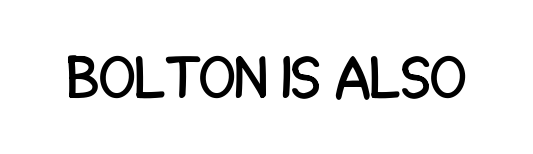
Here the glyphs are tracked normally, forming tight word shapes. No word sits above an underline. You can tell it's not italic because the verticals are truly vertical. Varying glyph widths throughout — classic text-font behaviour. Font category for this specimen: sans-serif.
